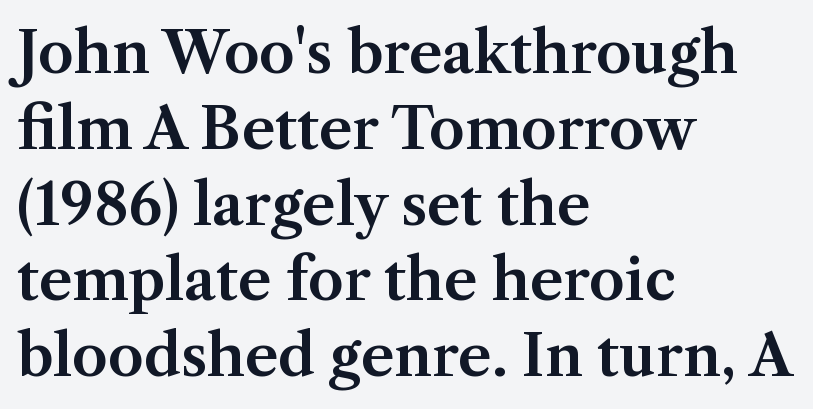
{"serif": "yes", "italic": "no", "width": "normal", "stroke_contrast": "medium", "x_height": "medium", "monospaced": "no", "underline": "no", "align": "left", "line_spacing": "normal", "line_spacing_ratio": 1.33, "letter_spacing": "normal", "letter_spacing_em": 0.0, "glyph_px": 57}
